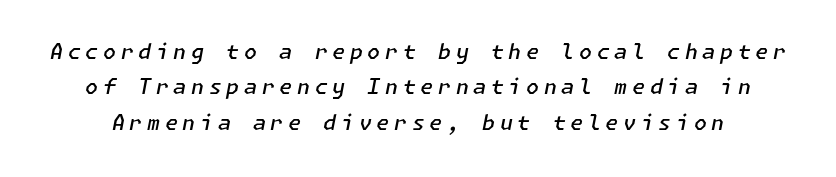
Q: Is the text bold? A: Semi-bold.
Q: Is the text italic (slanted)? A: Yes, it leans right by about 11 degrees.
Q: Is the text underlined? A: No.
Q: Is the spacing between letters normal or unusually wide? A: Unusually wide.
Q: Is the spacing between lines tight, normal or loose? A: Normal.
